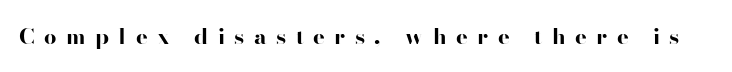
The gap between lines stays unmarked. Ascenders rise straight up at ninety degrees. These lines have a slow, spaced-out rhythm from letter to letter. Notice how thick the strokes are: this is what a full bold looks like.
